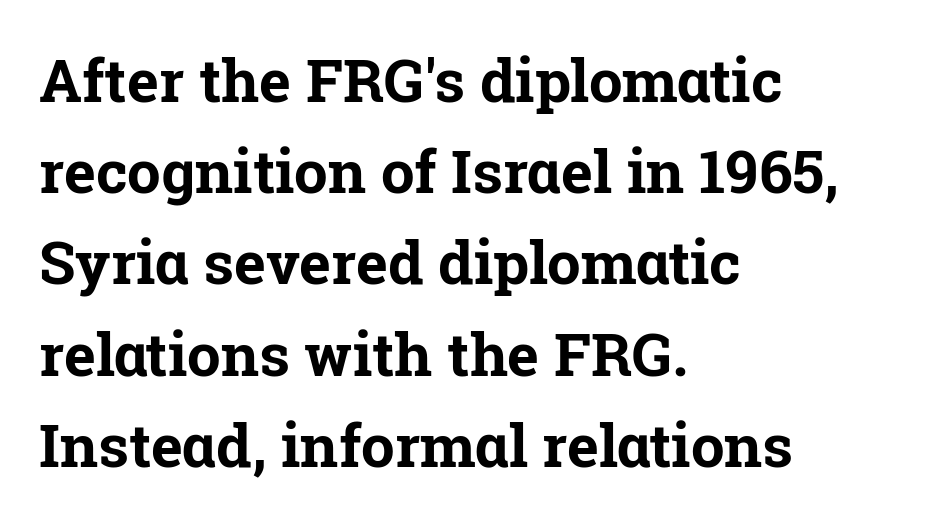
Students, observe: this is what conventionally led text looks like. You could call the tracking neutral — neither tight nor loose. Its strokes are broad and dark, the hallmark of bold type. The lettering stays uniformly vertical, giving the passage a roman look.
